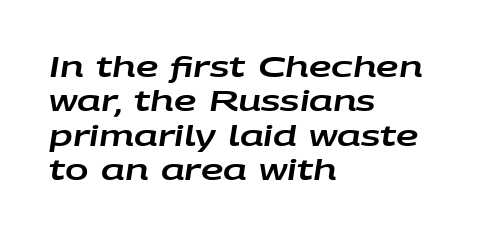
These lines keep a tight, regular rhythm from letter to letter. Varying glyph widths throughout — classic text-font behaviour. You can tell it's italic because the verticals aren't actually vertical. This sample is left-justified, so line endings fall wherever the words run out. The specimen omits any rule beneath the text block's lines.
